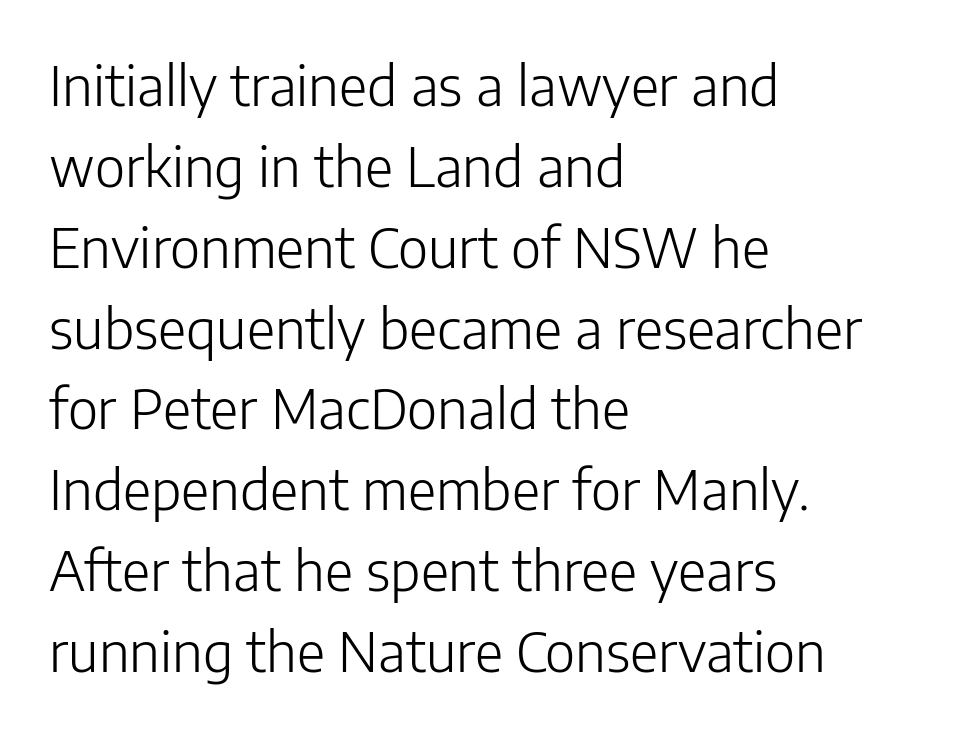
{"serif": "no", "italic": "no", "bold": "no", "weight": "light", "width": "normal", "stroke_contrast": "low", "x_height": "medium", "monospaced": "no", "underline": "no", "align": "left", "line_spacing": "normal", "line_spacing_ratio": 1.47, "letter_spacing": "normal", "letter_spacing_em": 0.0, "glyph_px": 55}
